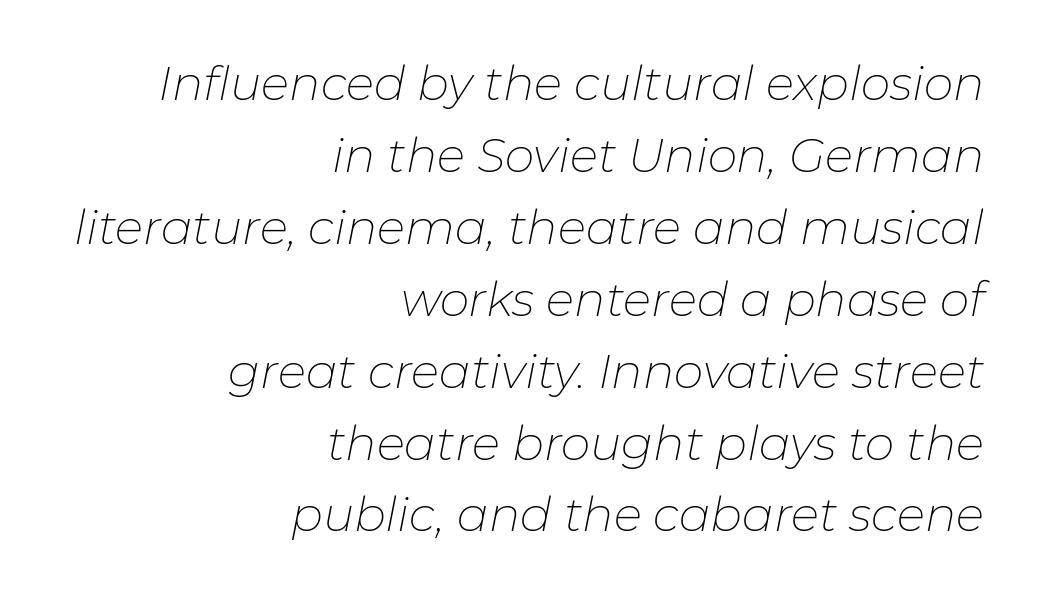
{"italic": "yes", "lean": "right", "slant_degrees": 11, "bold": "no", "weight": "thin", "width": "normal", "stroke_contrast": "low", "x_height": "medium", "monospaced": "no", "underline": "no", "align": "right", "line_spacing": "normal", "line_spacing_ratio": 1.53, "letter_spacing": "normal", "letter_spacing_em": 0.0, "glyph_px": 47}
